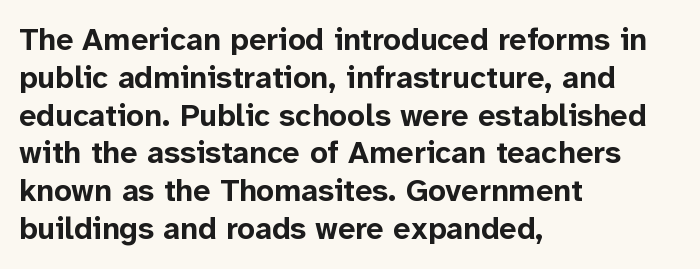
The image shows 31 px bold sans-serif type, upright; set left-aligned, line spacing 1.22x, normal letter spacing, not underlined; low stroke contrast and a medium x-height.
